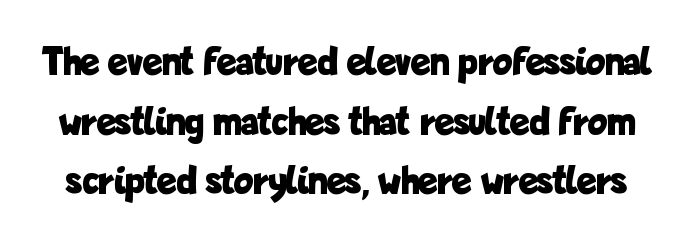
The image shows 40 px bold, condensed sans-serif type, upright; set normal line spacing (1.49x), normal letter spacing, not underlined; low stroke contrast and a medium x-height.
